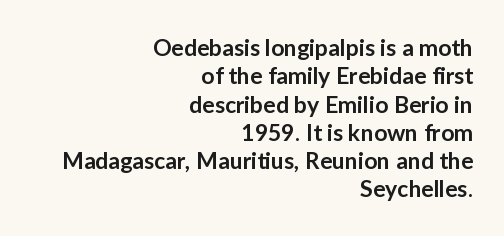
Q: Is the text bold? A: Semi-bold.
Q: Is the text italic (slanted)? A: No, it is upright.
Q: Is the text underlined? A: No.
Q: How is the paragraph aligned? A: Right-aligned.
Q: Is the spacing between letters normal or unusually wide? A: Normal.
